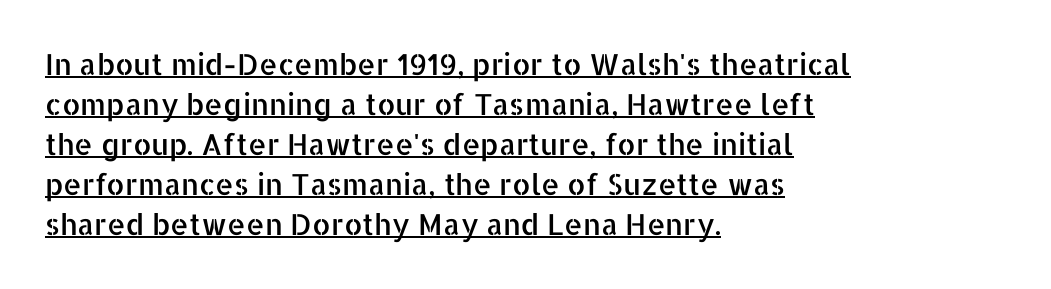
Unlike a traditional serif, this face leaves its strokes unadorned. No italicization has been applied; the sample stays upright. Quick note: underline on. The face used here is rendered with its standard letterfit.
